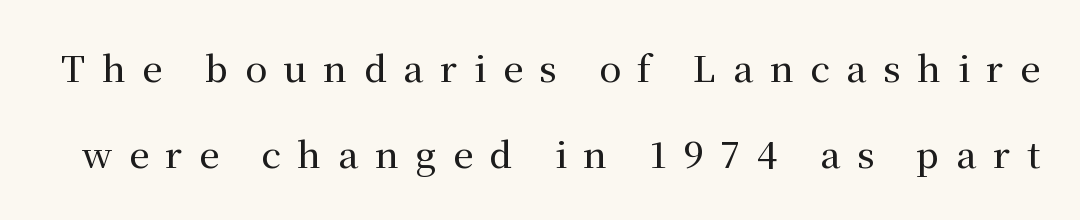
The image shows 36 px serif type, upright; set loose line spacing (2.39x), unusually wide letter spacing (+0.46 em), not underlined; medium stroke contrast and a medium x-height.
